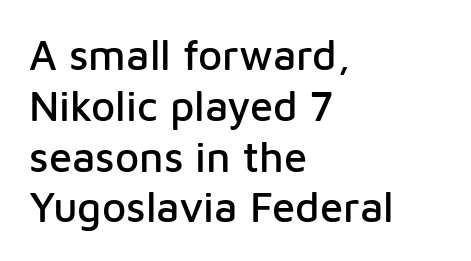
Q: Is the text italic (slanted)? A: No, it is upright.
Q: Is the typeface a serif or a sans-serif typeface? A: Sans-serif.
Q: Is the text underlined? A: No.
Q: How is the paragraph aligned? A: Left-aligned.
Q: Is the spacing between letters normal or unusually wide? A: Normal.
Q: Width (condensed, normal, or wide)? A: Normal.
Q: Stroke contrast? A: Low.
Q: x-height? A: Medium.
Q: Monospaced? A: No.
